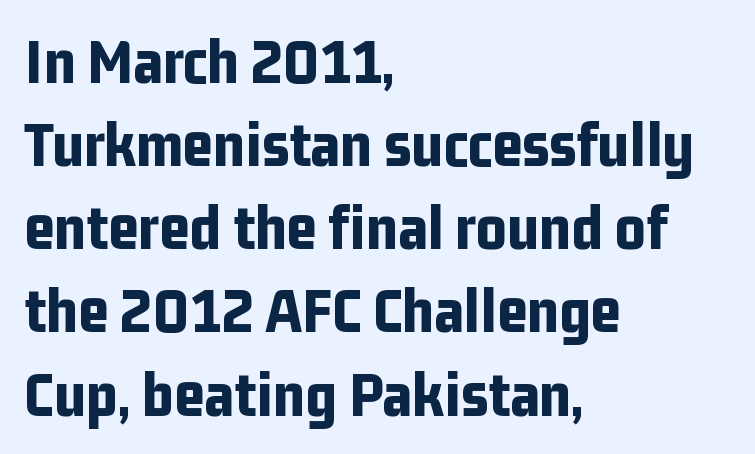
Q: Is the text bold? A: Yes.
Q: Is the text italic (slanted)? A: No, it is upright.
Q: Is the typeface a serif or a sans-serif typeface? A: Sans-serif.
Q: Is the text underlined? A: No.
Q: How is the paragraph aligned? A: Left-aligned.
Q: Is the spacing between letters normal or unusually wide? A: Normal.
Q: Is the spacing between lines tight, normal or loose? A: Normal.
Q: Width (condensed, normal, or wide)? A: Condensed.
Q: Stroke contrast? A: Low.
Q: x-height? A: Medium.
Q: Monospaced? A: No.
